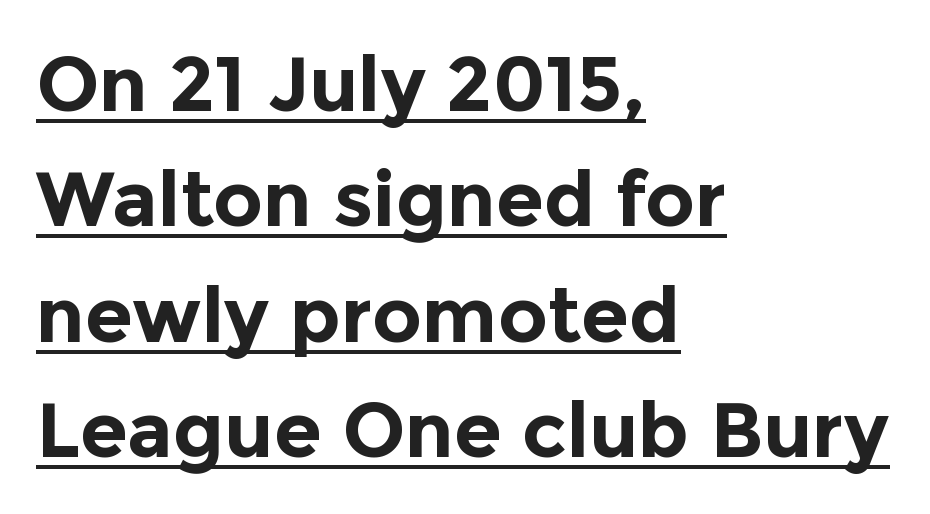
The passage shown is underscored from start to finish. What weight is shown? A full bold with thick strokes. Compared with typical body copy, the letter spacing here is the same. This sample has the flowing, uneven cadence of proportional lettering.
